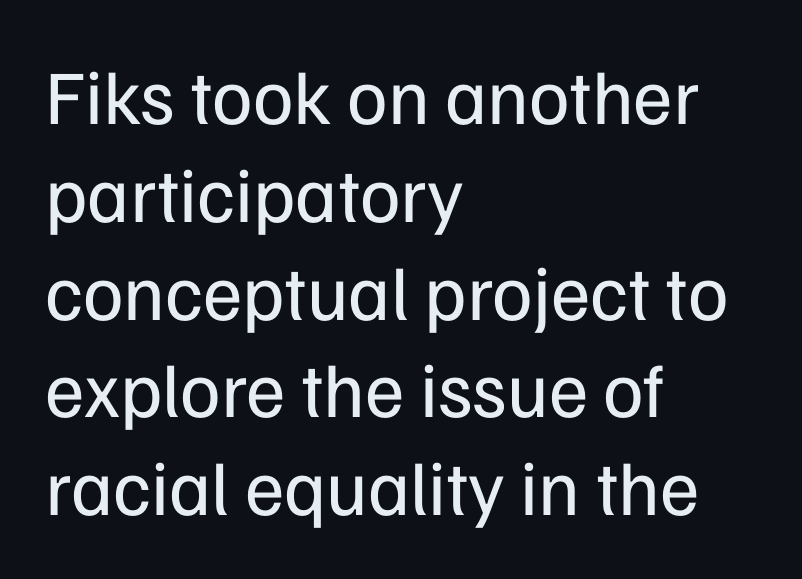
The image shows 77 px regular-weight sans-serif type, upright; set left-aligned, normal line spacing (1.27x), normal letter spacing, not underlined; low stroke contrast and a medium x-height.
